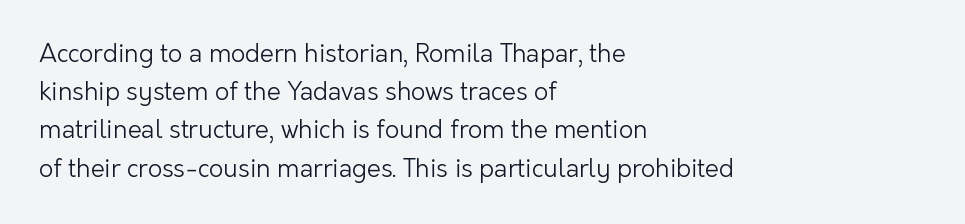
Q: Is the text bold? A: No.
Q: Is the text italic (slanted)? A: No, it is upright.
Q: Is the text underlined? A: No.
Q: How is the paragraph aligned? A: Left-aligned.
Q: Is the spacing between letters normal or unusually wide? A: Normal.
Q: Is the spacing between lines tight, normal or loose? A: Normal.
